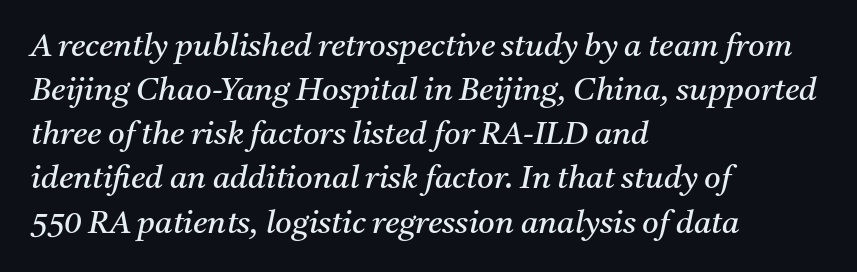
Q: Is the text bold? A: No.
Q: Is the text italic (slanted)? A: Yes, it leans right by about 11 degrees.
Q: Is the typeface a serif or a sans-serif typeface? A: Serif.
Q: Is the text underlined? A: No.
Q: How is the paragraph aligned? A: Left-aligned.
Q: Is the spacing between letters normal or unusually wide? A: Normal.
Q: Is the spacing between lines tight, normal or loose? A: Normal.
Q: Width (condensed, normal, or wide)? A: Normal.
Q: Stroke contrast? A: Medium.
Q: x-height? A: Medium.
Q: Monospaced? A: No.
